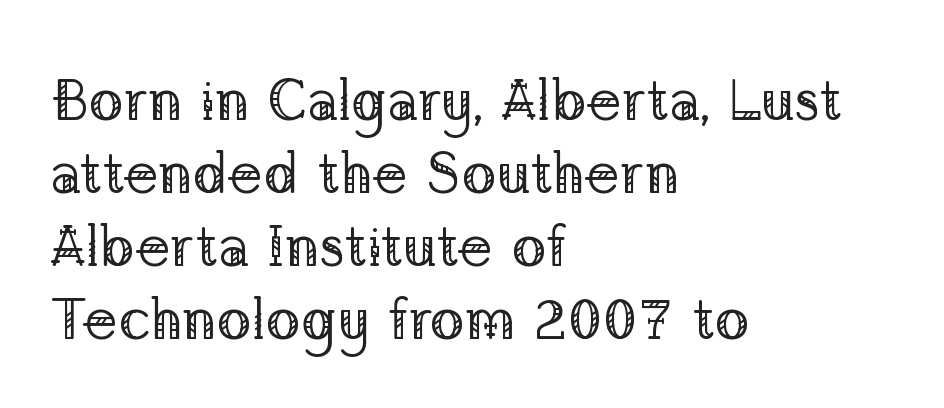
The image shows 58 px regular-weight serif type, upright; set left-aligned, normal line spacing (1.26x), normal letter spacing, not underlined; low stroke contrast and a medium x-height.
